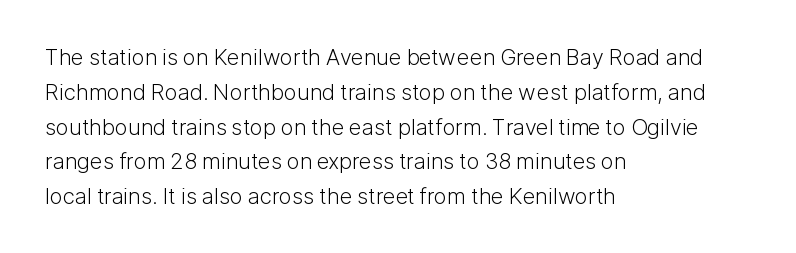
The image shows 22 px text type, upright; set left-aligned, normal line spacing (1.58x), normal letter spacing, not underlined.
